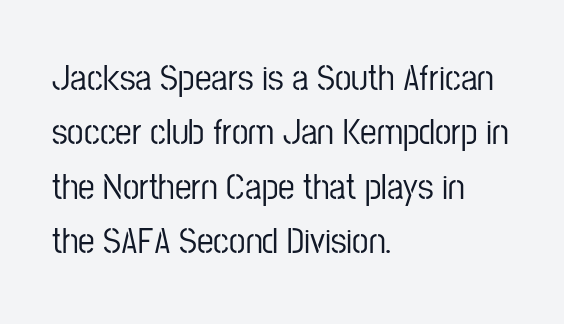
Nobody touched the tracking dial on this one. Quick note: interline space is typical. Letterform terminals end flat and unadorned throughout the passage. The passage shown is not underscored anywhere. The rendering anchors every line to the left-hand side.
